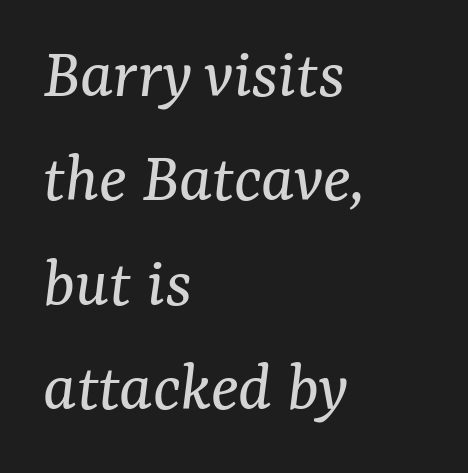
The rag falls on the right side of this text block. A serif font was chosen for this passage. The zone under the glyphs is completely vacant. Weight: in the light-to-regular range. The face used here is rendered with its standard letterfit.
